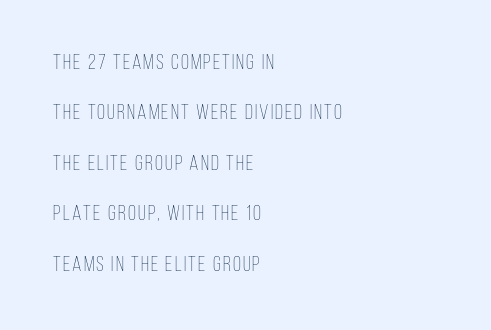
Think standard paragraph weight, or any step lighter than that. Unmarked baselines from the first word to the last. The type sits square on the baseline with zero lean. Baseline-to-baseline distance is far greater than the letter height. Every row of glyphs begins at an identical x-position on the left.
